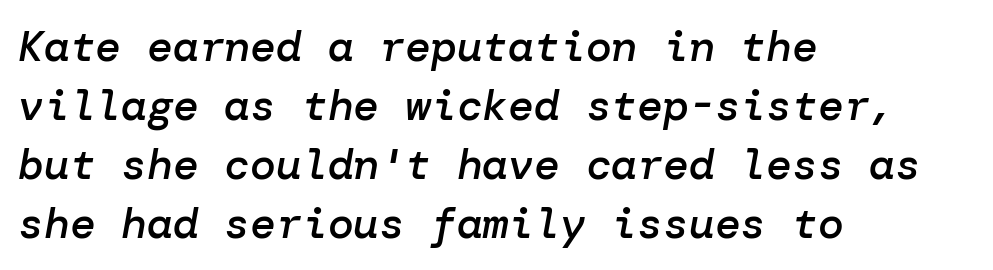
{"italic": "yes", "lean": "right", "slant_degrees": 10, "bold": "semi", "weight": "semibold", "width": "normal", "stroke_contrast": "low", "x_height": "medium", "underline": "no", "align": "left", "line_spacing": "normal", "line_spacing_ratio": 1.37, "letter_spacing": "normal", "letter_spacing_em": 0.0, "glyph_px": 43}
